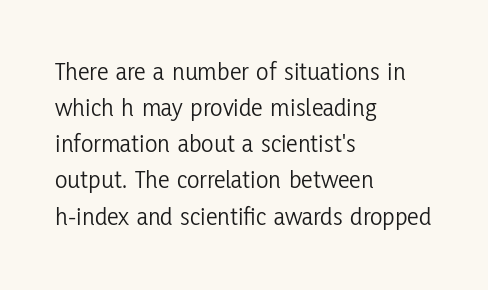
{"italic": "no", "bold": "no", "underline": "no", "align": "left", "line_spacing": "normal", "line_spacing_ratio": 1.39, "letter_spacing": "normal", "letter_spacing_em": 0.0, "glyph_px": 26}
